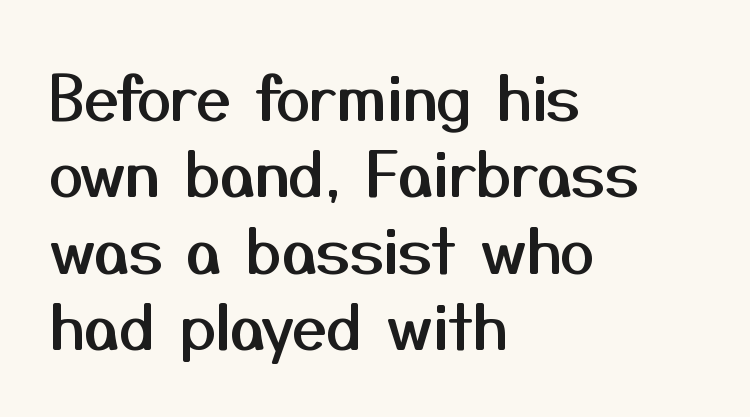
Q: Is the text italic (slanted)? A: No, it is upright.
Q: Is the typeface a serif or a sans-serif typeface? A: Sans-serif.
Q: Is the text underlined? A: No.
Q: How is the paragraph aligned? A: Left-aligned.
Q: Is the spacing between letters normal or unusually wide? A: Normal.
Q: Width (condensed, normal, or wide)? A: Normal.
Q: Stroke contrast? A: Medium.
Q: x-height? A: Medium.
Q: Monospaced? A: No.
